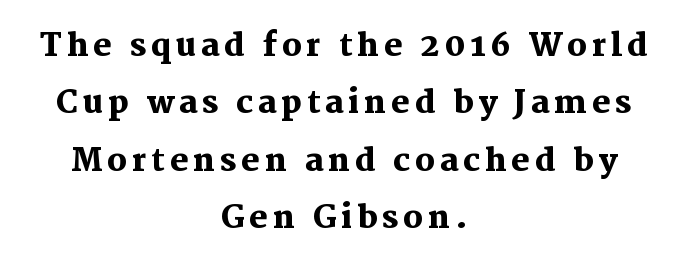
{"serif": "yes", "italic": "no", "bold": "yes", "weight": "heavy", "width": "normal", "stroke_contrast": "medium", "x_height": "medium", "monospaced": "no", "underline": "no", "align": "center", "line_spacing_ratio": 1.85, "glyph_px": 31}
